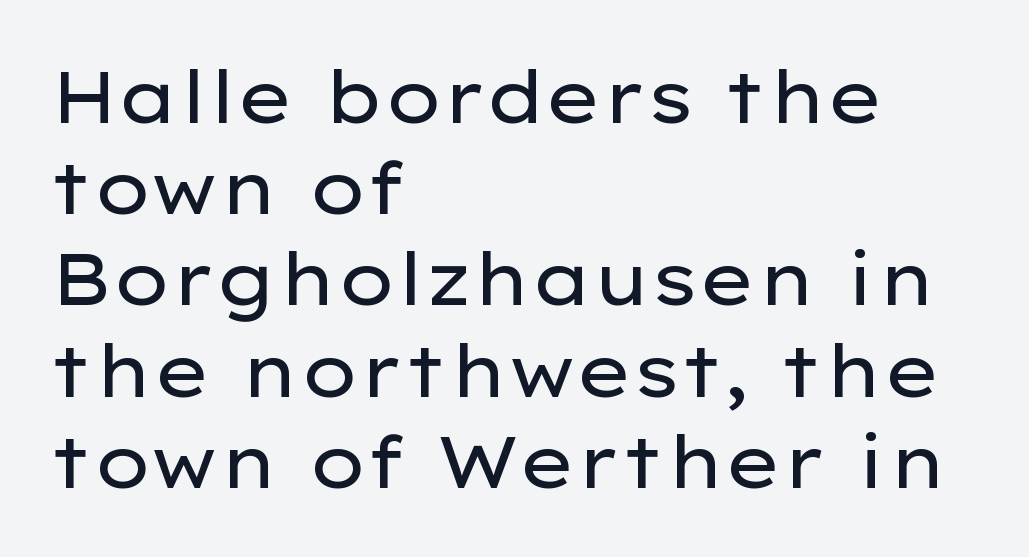
Stem width sits at or under what a default text font uses. Italic? Not at all — the glyphs are vertical. Horizontal alignment here is leftward, the default for most running prose. The rows are spaced the way most documents space them.
